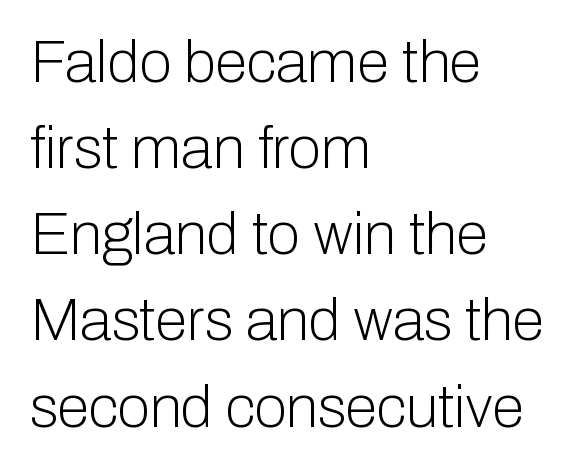
These lines are rendered in a variable-pitch font. Notice how the stems are strictly vertical — no italics here. Does the leading feel generous? No, just average. Decoration check: the copy has no underline. Layout note: lines flush left. Is the type heavy? It reads as light-to-regular instead.
